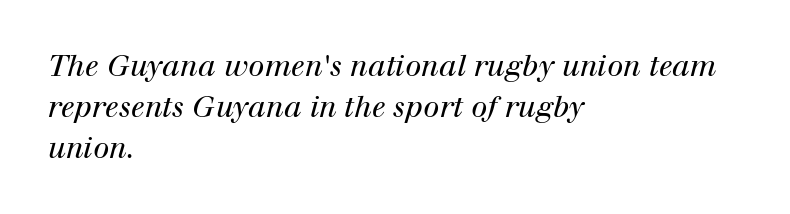
Q: Is the text bold? A: No.
Q: Is the text italic (slanted)? A: Yes, it leans right by about 12 degrees.
Q: Is the typeface a serif or a sans-serif typeface? A: Serif.
Q: Is the text underlined? A: No.
Q: How is the paragraph aligned? A: Left-aligned.
Q: Is the spacing between letters normal or unusually wide? A: Normal.
Q: Is the spacing between lines tight, normal or loose? A: Normal.
Q: Width (condensed, normal, or wide)? A: Normal.
Q: Stroke contrast? A: High.
Q: x-height? A: Medium.
Q: Monospaced? A: No.
